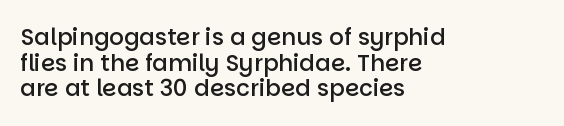
The image shows 23 px text type, upright; set left-aligned, tight line spacing (1.11x), normal letter spacing, not underlined.
